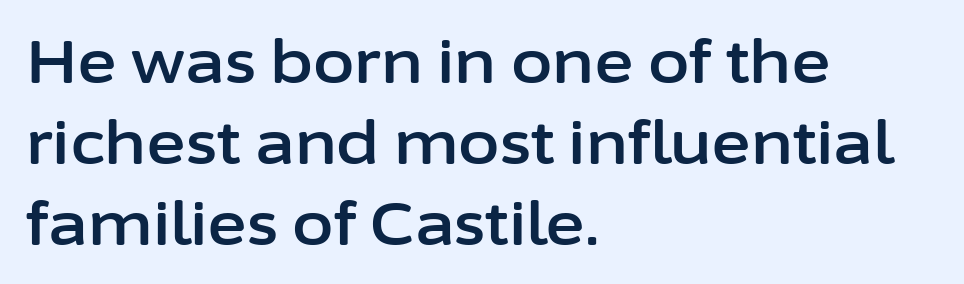
Reading down the block, your eye returns to a fixed left position each line. This sample has the flowing, uneven cadence of proportional lettering. Italic? Not at all — the glyphs are vertical. The glyphs in this specimen are sans serif.
